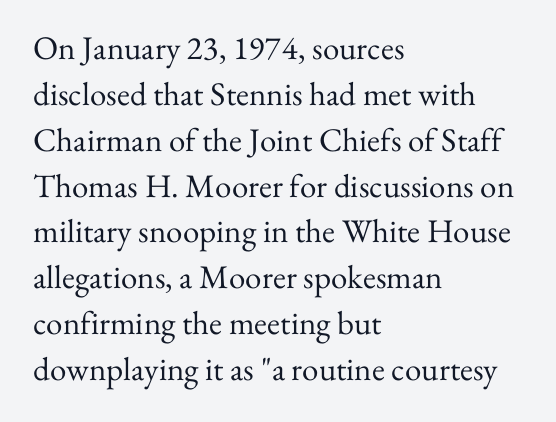
{"serif": "yes", "italic": "no", "bold": "no", "weight": "regular", "width": "normal", "stroke_contrast": "medium", "x_height": "small", "monospaced": "no", "underline": "no", "align": "left", "line_spacing": "normal", "line_spacing_ratio": 1.39, "letter_spacing": "normal", "letter_spacing_em": 0.0, "glyph_px": 33}
